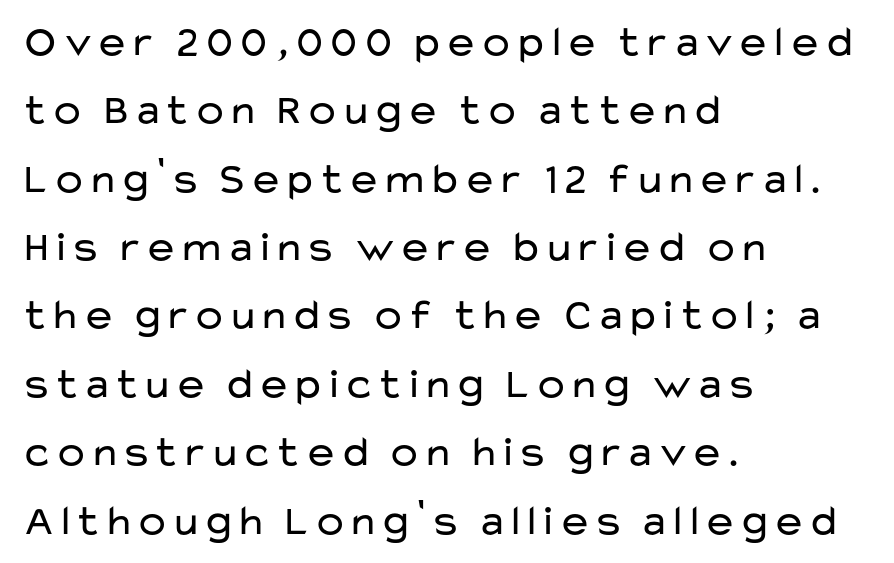
Q: Is the text bold? A: No.
Q: Is the text italic (slanted)? A: No, it is upright.
Q: Is the typeface a serif or a sans-serif typeface? A: Sans-serif.
Q: Is the text underlined? A: No.
Q: How is the paragraph aligned? A: Left-aligned.
Q: Is the spacing between letters normal or unusually wide? A: Normal.
Q: Is the spacing between lines tight, normal or loose? A: Normal.
Q: Width (condensed, normal, or wide)? A: Wide.
Q: Stroke contrast? A: Low.
Q: x-height? A: Medium.
Q: Monospaced? A: No.
